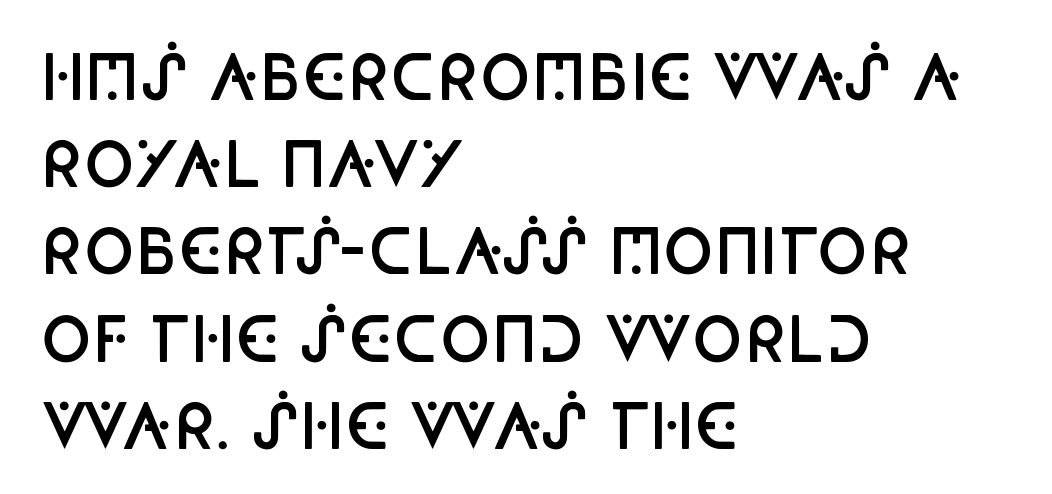
The image shows 61 px semibold, condensed sans-serif type, upright; set left-aligned, normal line spacing (1.43x), normal letter spacing, not underlined; low stroke contrast and a large x-height.
